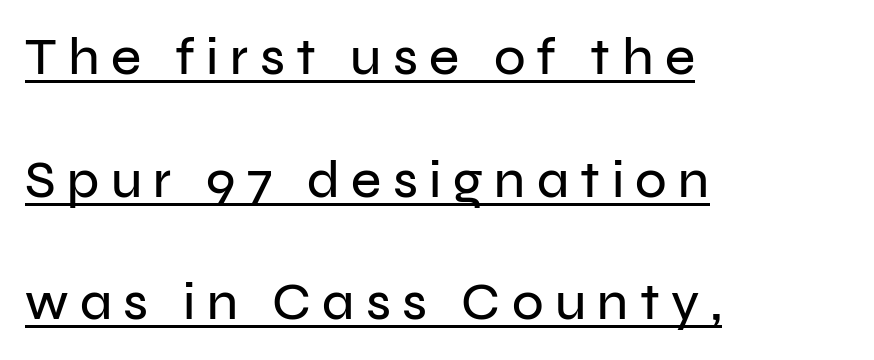
Q: Is the text italic (slanted)? A: No, it is upright.
Q: Is the typeface a serif or a sans-serif typeface? A: Sans-serif.
Q: Is the text underlined? A: Yes.
Q: How is the paragraph aligned? A: Left-aligned.
Q: Is the spacing between letters normal or unusually wide? A: Unusually wide.
Q: Is the spacing between lines tight, normal or loose? A: Loose.
Q: Width (condensed, normal, or wide)? A: Normal.
Q: Stroke contrast? A: Low.
Q: x-height? A: Medium.
Q: Monospaced? A: No.
